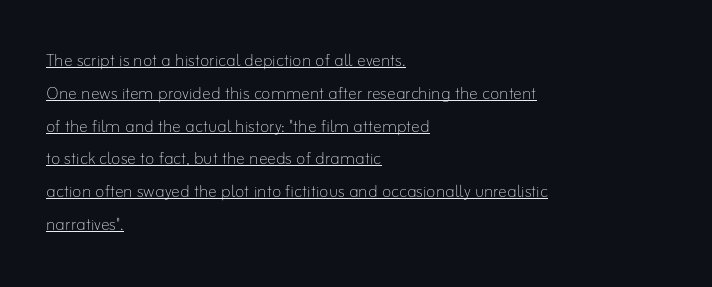
Like a heading marked for emphasis, these lines bear an underscore. Where is the straight margin? On the left. Honestly, the letter spacing is just normal — you wouldn't notice it. A typesetter would mark this as roman, not italic.
